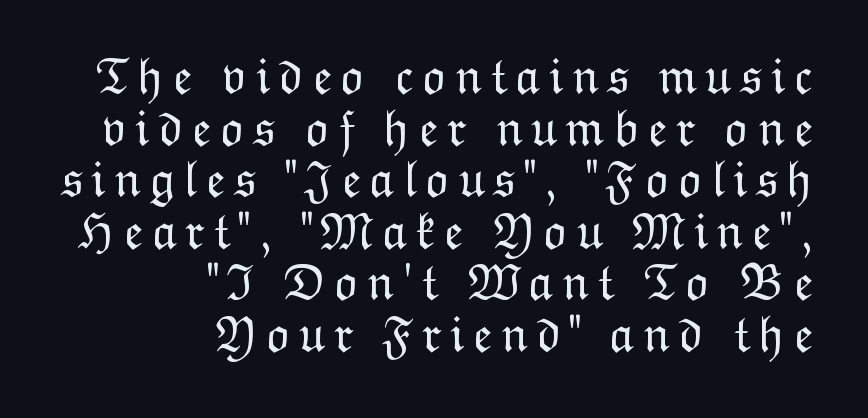
The image shows 51 px light type, upright; set right-aligned, tight line spacing (1.01x), not underlined; low stroke contrast and a medium x-height.
